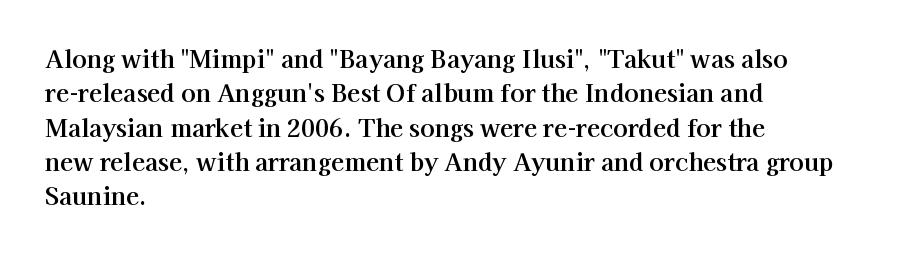
Q: Is the text italic (slanted)? A: No, it is upright.
Q: Is the text underlined? A: No.
Q: How is the paragraph aligned? A: Left-aligned.
Q: Is the spacing between letters normal or unusually wide? A: Normal.
Q: Is the spacing between lines tight, normal or loose? A: Normal.
